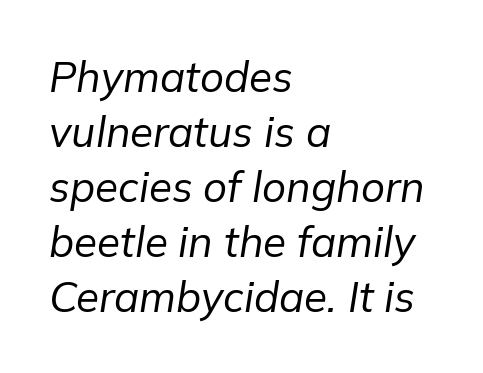
Stroke thickness stays within the range of a standard reading face or lighter. The foot of each line stays bare and open. Caption: multi-line text, flush left, ragged right. Proportional: the letters do not fall into vertical columns.
